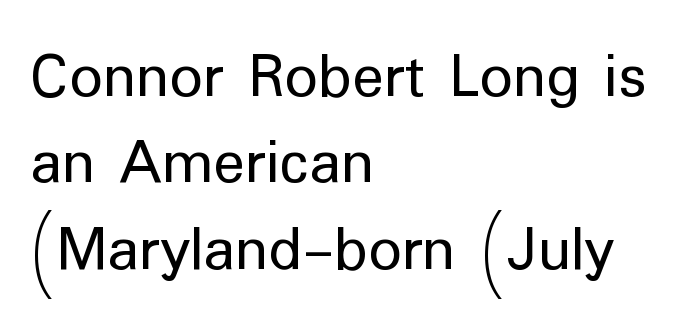
Rule under the text: the space is simply empty. Are there feet on the stems? There aren't — it's a sans. Caption: multi-line text, flush left, ragged right. Does extra space separate the letters? No, they use regular spacing. The designer left line spacing at the default.
